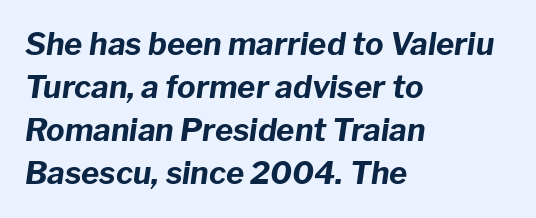
An italicized treatment has been applied to the whole sample. The rendering uses natural spacing where letterforms have individual widths. Between one letter and the next there's only the usual sliver of space. This sample is left-justified, so line endings fall wherever the words run out.
